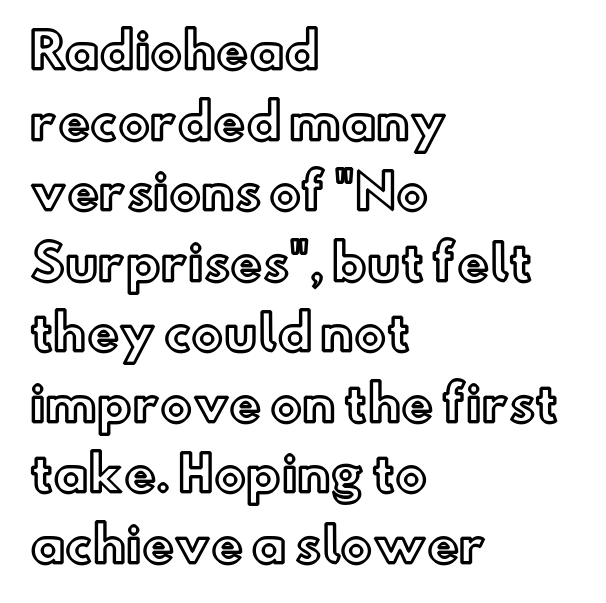
The image shows 48 px text type, upright; set left-aligned, normal line spacing (1.47x), normal letter spacing, not underlined; a small x-height.
